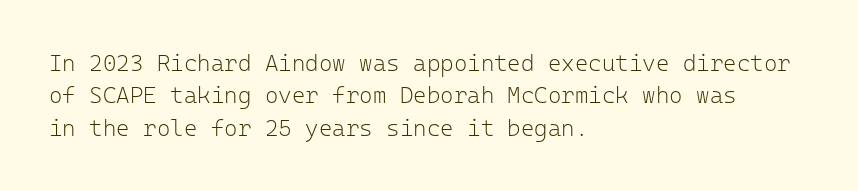
The image shows 23 px text type, upright; set left-aligned, normal line spacing (1.41x), normal letter spacing, not underlined.
